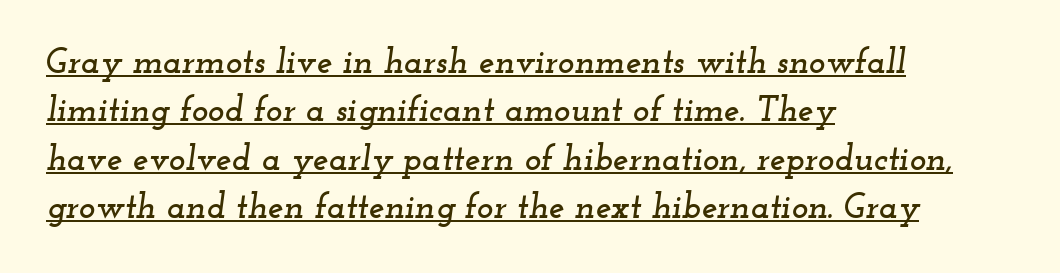
Q: Is the text italic (slanted)? A: Yes, it leans right by about 12 degrees.
Q: Is the typeface a serif or a sans-serif typeface? A: Serif.
Q: Is the text underlined? A: Yes.
Q: How is the paragraph aligned? A: Left-aligned.
Q: Is the spacing between letters normal or unusually wide? A: Normal.
Q: Is the spacing between lines tight, normal or loose? A: Normal.
Q: Width (condensed, normal, or wide)? A: Wide.
Q: Stroke contrast? A: Low.
Q: x-height? A: Small.
Q: Monospaced? A: No.
